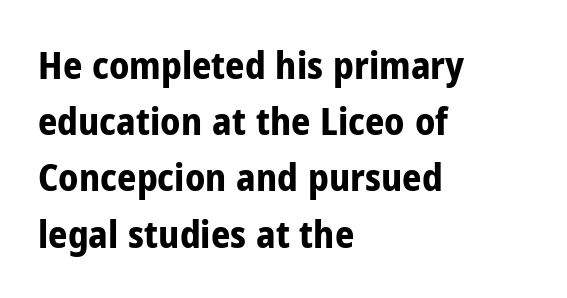
Q: Is the text bold? A: Yes.
Q: Is the text italic (slanted)? A: No, it is upright.
Q: Is the typeface a serif or a sans-serif typeface? A: Sans-serif.
Q: Is the text underlined? A: No.
Q: How is the paragraph aligned? A: Left-aligned.
Q: Is the spacing between letters normal or unusually wide? A: Normal.
Q: Is the spacing between lines tight, normal or loose? A: Normal.
Q: Width (condensed, normal, or wide)? A: Condensed.
Q: Stroke contrast? A: Low.
Q: x-height? A: Medium.
Q: Monospaced? A: No.
